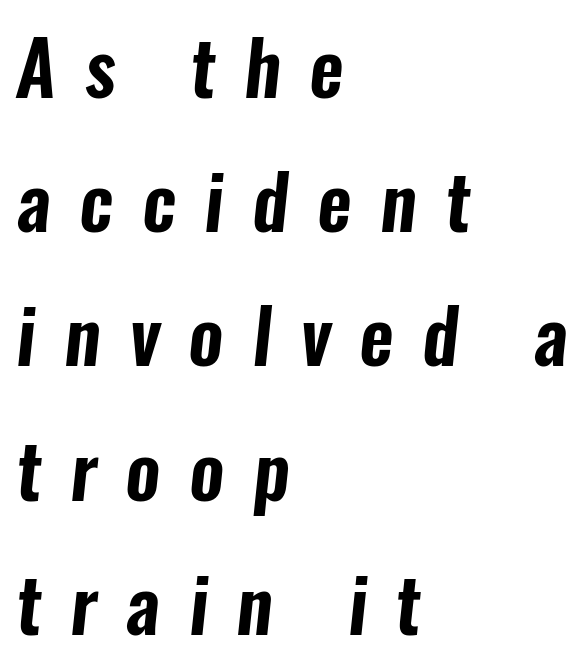
Q: Is the typeface a serif or a sans-serif typeface? A: Sans-serif.
Q: Is the text underlined? A: No.
Q: How is the paragraph aligned? A: Left-aligned.
Q: Is the spacing between letters normal or unusually wide? A: Unusually wide.
Q: Width (condensed, normal, or wide)? A: Condensed.
Q: Stroke contrast? A: Low.
Q: x-height? A: Medium.
Q: Monospaced? A: No.
